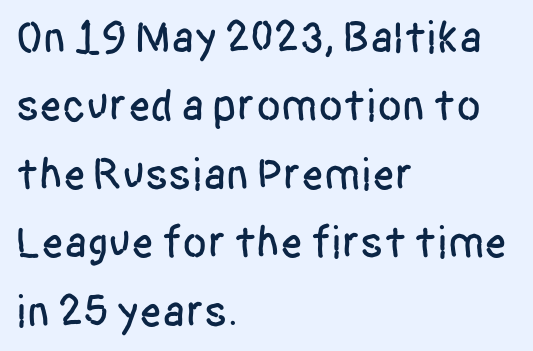
The image shows 45 px condensed sans-serif type, upright; set left-aligned, normal line spacing (1.52x), normal letter spacing, not underlined; low stroke contrast and a large x-height.
